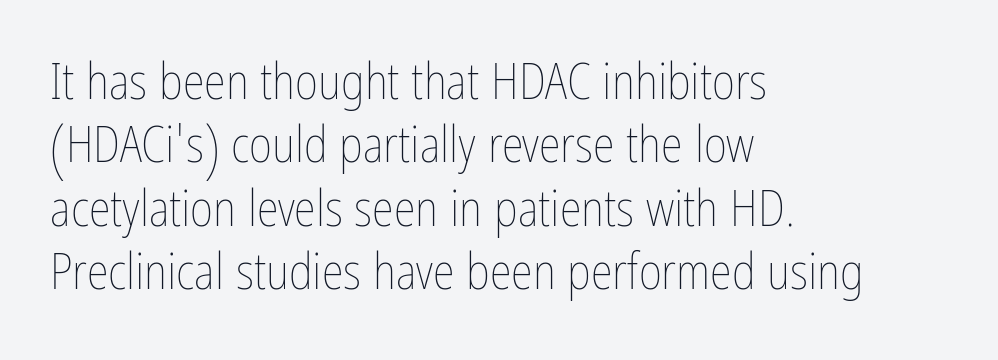
The image shows 50 px thin, condensed type, upright; set left-aligned, normal line spacing (1.27x), normal letter spacing, not underlined; low stroke contrast and a medium x-height.
